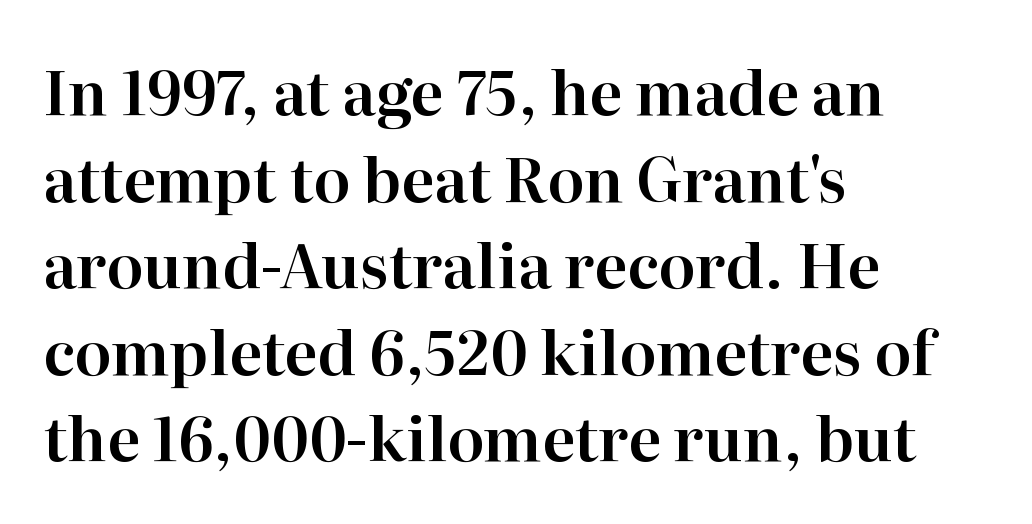
{"serif": "yes", "italic": "no", "width": "normal", "stroke_contrast": "high", "x_height": "medium", "monospaced": "no", "underline": "no", "align": "left", "line_spacing": "normal", "line_spacing_ratio": 1.42, "letter_spacing": "normal", "letter_spacing_em": 0.0, "glyph_px": 61}
